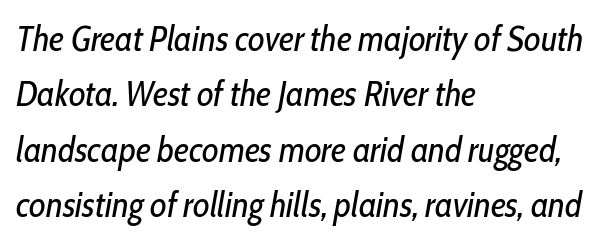
Q: Is the text bold? A: No.
Q: Is the text italic (slanted)? A: Yes, it leans right by about 10 degrees.
Q: Is the text underlined? A: No.
Q: How is the paragraph aligned? A: Left-aligned.
Q: Is the spacing between letters normal or unusually wide? A: Normal.
Q: Is the spacing between lines tight, normal or loose? A: Normal.
Q: Width (condensed, normal, or wide)? A: Condensed.
Q: Stroke contrast? A: Low.
Q: x-height? A: Medium.
Q: Monospaced? A: No.
